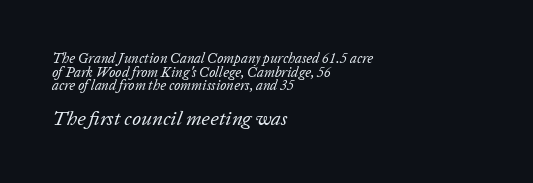
The image shows 20 px text type, italic (leaning right); set left-aligned, tight line spacing (0.98x), normal letter spacing, not underlined; the second (bottom) block is 1.43x larger.
